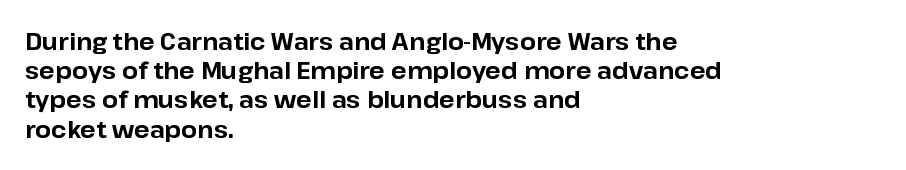
{"italic": "no", "bold": "yes", "underline": "no", "align": "left", "line_spacing": "normal", "line_spacing_ratio": 1.27, "letter_spacing": "normal", "letter_spacing_em": 0.0, "glyph_px": 23}
